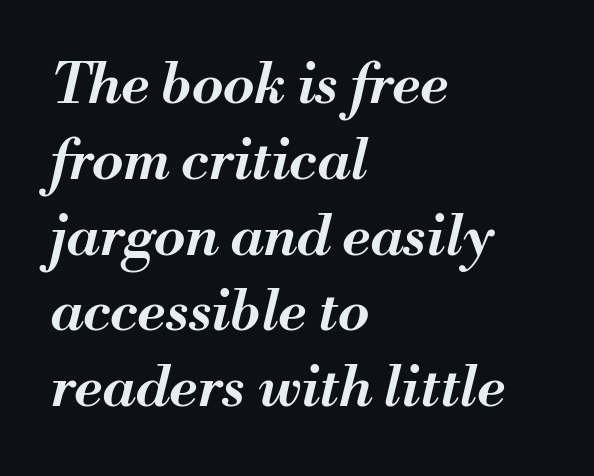
The image shows 57 px semibold type, italic (leaning right); set left-aligned, normal line spacing (1.33x), normal letter spacing, not underlined; medium stroke contrast and a small x-height.
